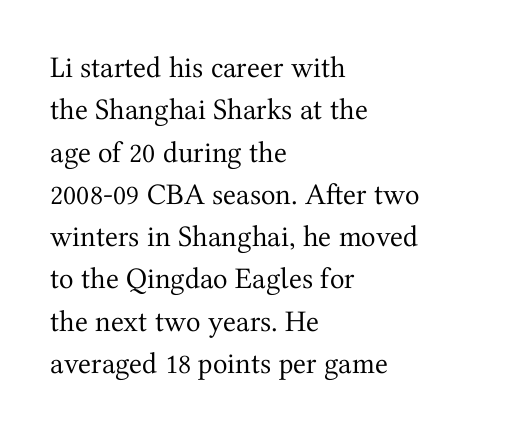
{"serif": "yes", "italic": "no", "bold": "no", "weight": "regular", "width": "normal", "stroke_contrast": "medium", "x_height": "medium", "monospaced": "no", "underline": "no", "align": "left", "line_spacing": "normal", "line_spacing_ratio": 1.41, "letter_spacing": "normal", "letter_spacing_em": 0.0, "glyph_px": 30}
